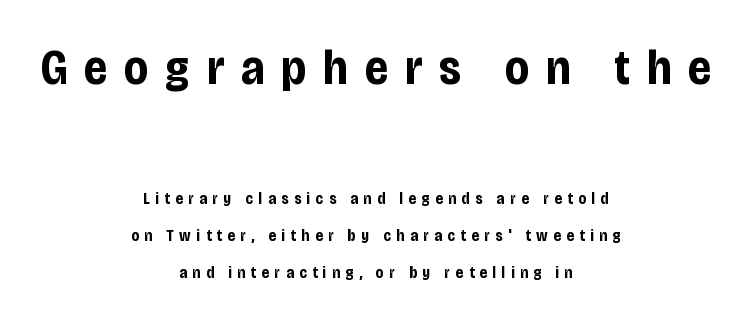
The image shows 49 px bold, condensed sans-serif type, upright; set centered, loose line spacing (2.29x), unusually wide letter spacing (+0.35 em), not underlined; the first (top) block is 3.06x larger; low stroke contrast and a large x-height.
